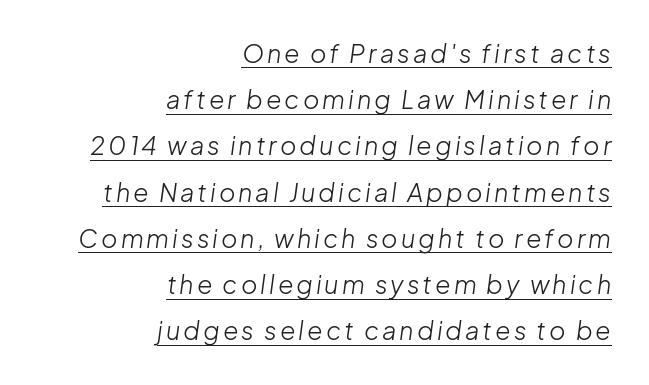
Q: Is the text bold? A: No.
Q: Is the text italic (slanted)? A: Yes, it leans right by about 8 degrees.
Q: Is the text underlined? A: Yes.
Q: How is the paragraph aligned? A: Right-aligned.
